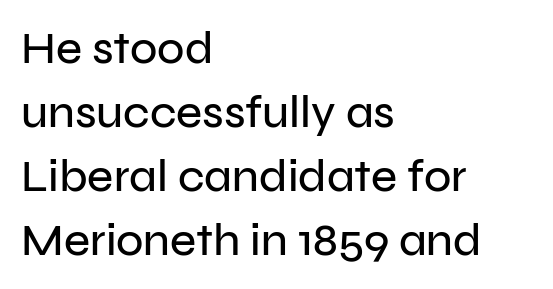
{"serif": "no", "italic": "no", "width": "normal", "stroke_contrast": "low", "x_height": "medium", "monospaced": "no", "underline": "no", "align": "left", "line_spacing": "normal", "line_spacing_ratio": 1.42, "letter_spacing": "normal", "letter_spacing_em": 0.0, "glyph_px": 45}
